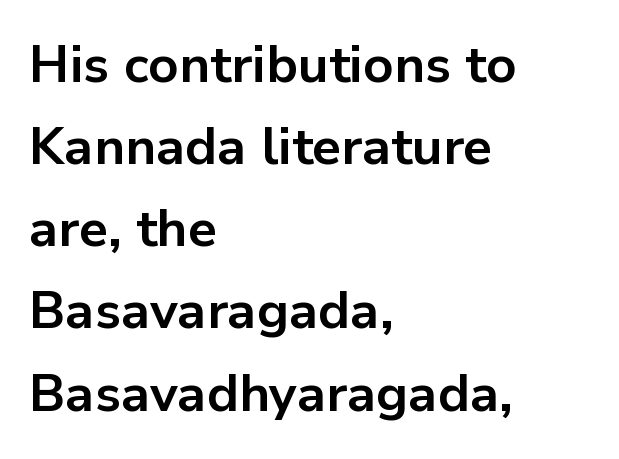
{"serif": "no", "italic": "no", "bold": "yes", "weight": "bold", "width": "normal", "stroke_contrast": "low", "x_height": "medium", "monospaced": "no", "underline": "no", "align": "left", "line_spacing": "normal", "line_spacing_ratio": 1.58, "letter_spacing": "normal", "letter_spacing_em": 0.0, "glyph_px": 52}
